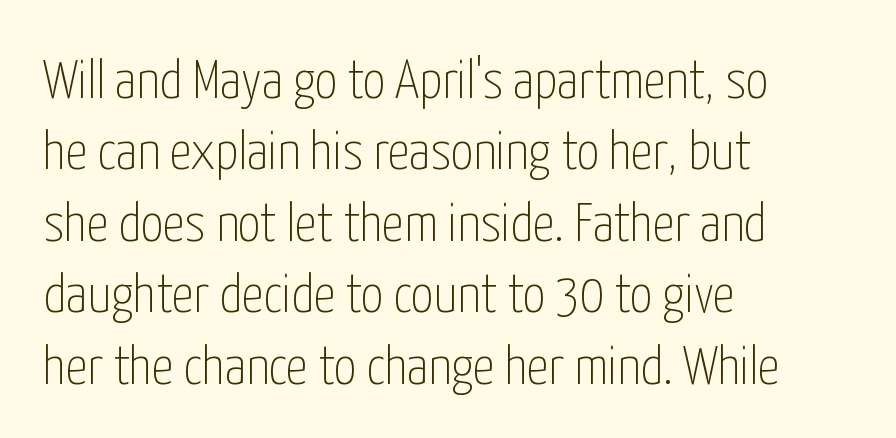
The image shows 55 px thin, condensed sans-serif type, upright; set left-aligned, normal line spacing (1.3x), normal letter spacing, not underlined; low stroke contrast and a medium x-height.
